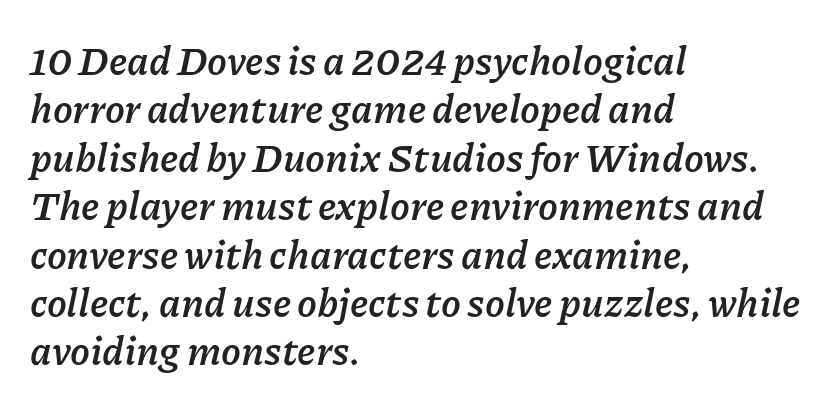
The image shows 40 px semibold type, italic (leaning right); set left-aligned, line spacing 1.21x, normal letter spacing, not underlined; low stroke contrast and a medium x-height.
